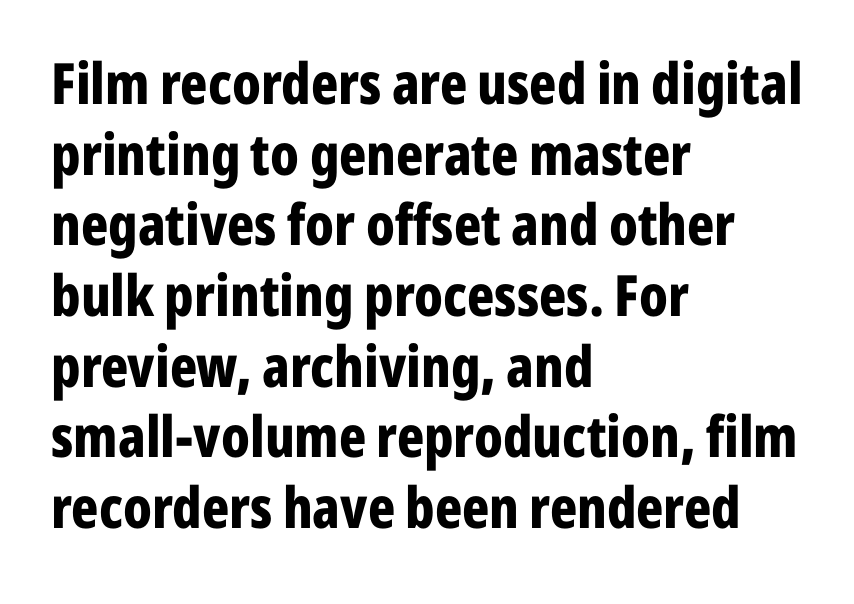
Posture: straight, roman, zero tilt. Reading down the block, your eye returns to a fixed left position each line. The letters advance in unequal steps, a hallmark of proportional type. The rendering keeps characters at their native spacing. Quick note: underline off.
